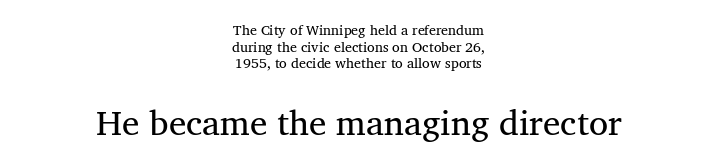
The image shows 35 px regular-weight serif type, upright; set centered, line spacing 1.19x, normal letter spacing, not underlined; the second (bottom) block is 2.5x larger; medium stroke contrast and a medium x-height.
